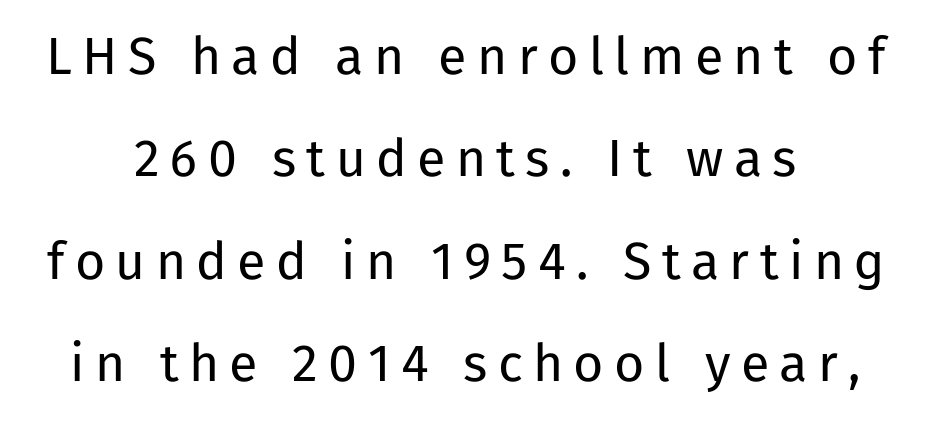
The image shows 52 px regular-weight sans-serif type, upright; set centered, loose line spacing (1.97x), unusually wide letter spacing (+0.2 em), not underlined; low stroke contrast and a medium x-height.
